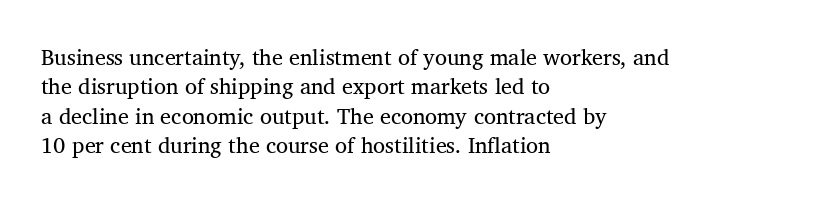
Bare-footed words on every line. Every stem runs plumb, perpendicular to the baseline. The typesetting does not lean heavy: it is not bold. Tracking value appears to be zero — textbook default spacing. The vertical gap from one line to the next is medium.
